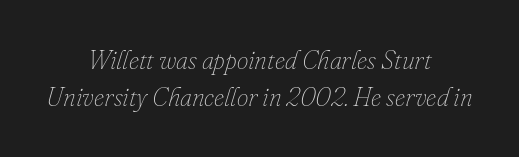
{"italic": "yes", "lean": "right", "slant_degrees": 16, "bold": "no", "underline": "no", "align": "center", "line_spacing": "normal", "line_spacing_ratio": 1.43, "letter_spacing": "normal", "letter_spacing_em": 0.0, "glyph_px": 26}
